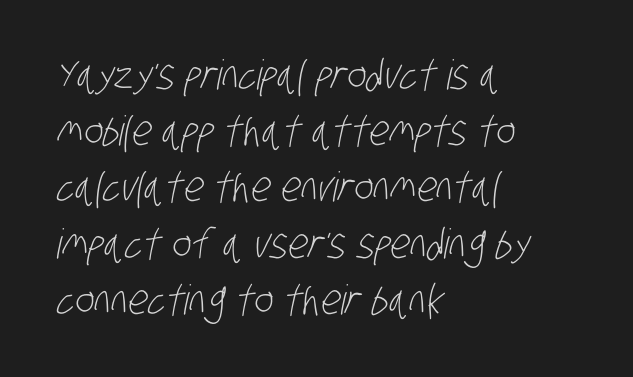
Look at the bottom of the vertical strokes: they stop flat, with no serifs. Lines of text with bare space underneath. Weight: regular or lighter. All the whitespace from short lines collects on the right. You could call the tracking neutral — neither tight nor loose.
